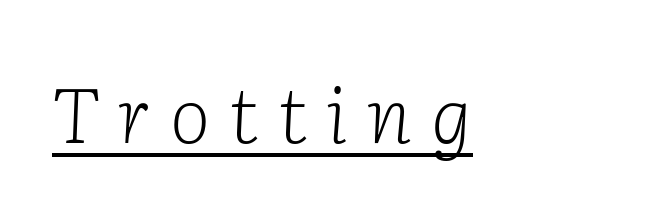
The tracking reads as deliberately expanded to a designer's eye. Compared with ordinary roman type, these characters are visibly tilted. Stroke thickness stays within the range of a standard reading face or lighter. Check where the strokes stop: tiny serifs finish them off. Think of a printed novel: that variable character pitch is what you see here. The face used here appears with an underline applied.
